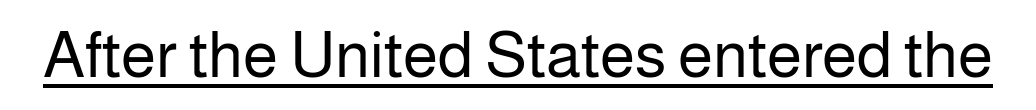
{"serif": "no", "italic": "no", "bold": "no", "weight": "regular", "width": "normal", "stroke_contrast": "low", "x_height": "medium", "monospaced": "no", "underline": "yes", "letter_spacing": "normal", "letter_spacing_em": 0.0, "glyph_px": 64}
